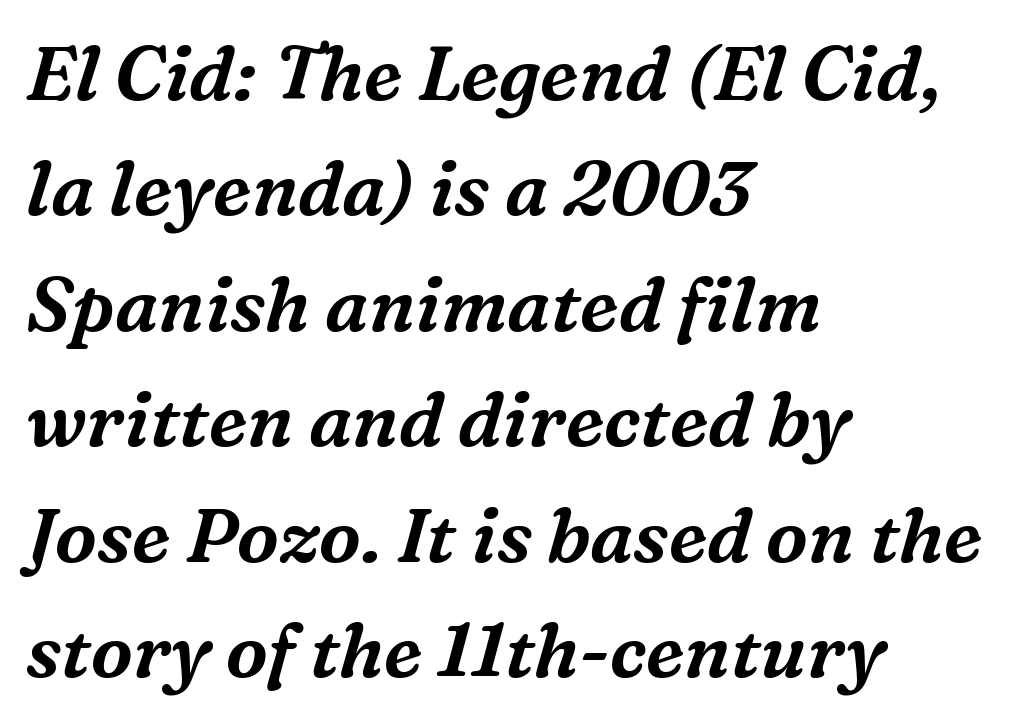
{"serif": "yes", "italic": "yes", "lean": "right", "slant_degrees": 16, "width": "normal", "stroke_contrast": "medium", "x_height": "medium", "monospaced": "no", "underline": "no", "align": "left", "line_spacing": "normal", "line_spacing_ratio": 1.54, "letter_spacing": "normal", "letter_spacing_em": 0.0, "glyph_px": 75}
